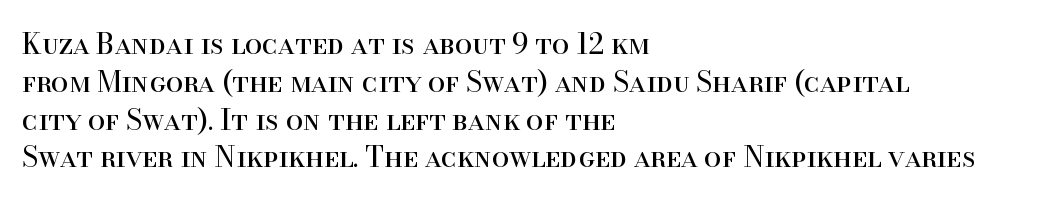
The image shows 28 px regular-weight serif type, upright; set left-aligned, normal line spacing (1.35x), normal letter spacing, not underlined; high stroke contrast and a small x-height.
